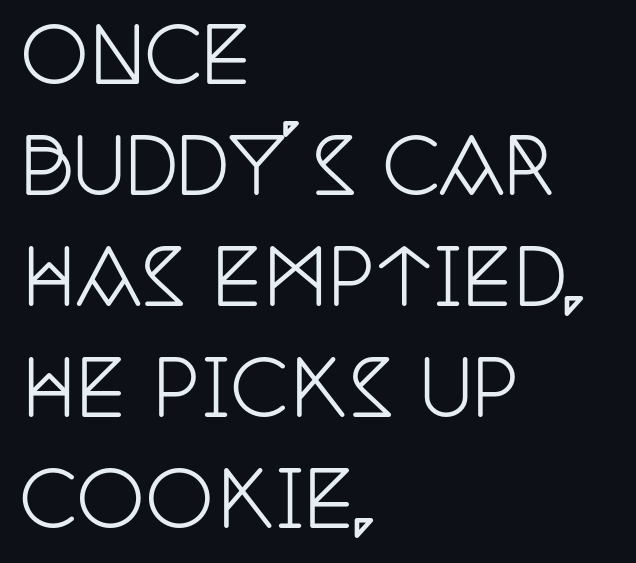
Do the characters align in a grid? No, the font is proportional. Typeset ragged right — the left edge is the straight one. Interline gaps are of average width in this sample. Underlining? Definitely not there. The line texture is even and compact thanks to regular tracking.
